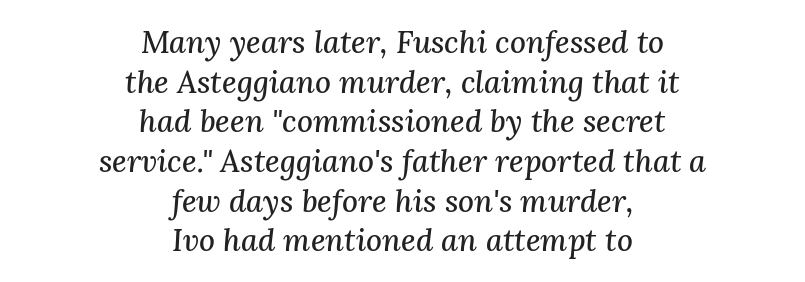
The image shows 31 px serif type, italic (leaning right); set centered, normal line spacing (1.28x), normal letter spacing, not underlined; medium stroke contrast and a medium x-height.
